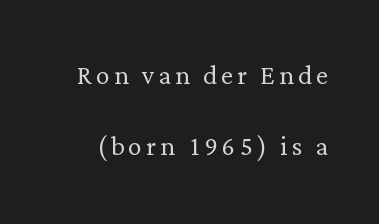
{"serif": "yes", "italic": "no", "bold": "no", "weight": "light", "width": "normal", "stroke_contrast": "low", "x_height": "medium", "monospaced": "no", "underline": "no", "line_spacing": "loose", "line_spacing_ratio": 2.09, "glyph_px": 34}
